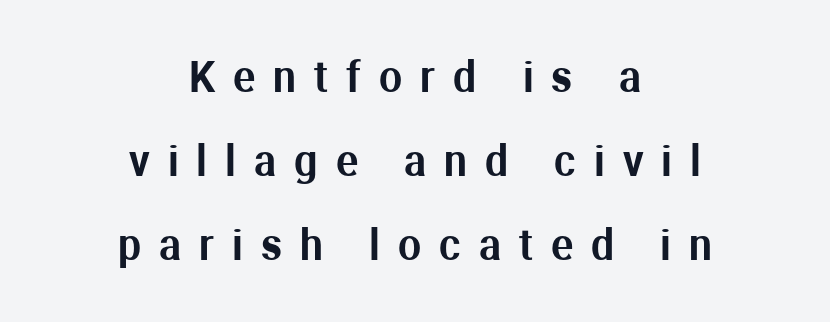
Q: Is the text italic (slanted)? A: No, it is upright.
Q: Is the typeface a serif or a sans-serif typeface? A: Sans-serif.
Q: Is the text underlined? A: No.
Q: How is the paragraph aligned? A: Centered.
Q: Is the spacing between letters normal or unusually wide? A: Unusually wide.
Q: Is the spacing between lines tight, normal or loose? A: Loose.
Q: Width (condensed, normal, or wide)? A: Normal.
Q: Stroke contrast? A: Medium.
Q: x-height? A: Medium.
Q: Monospaced? A: No.
